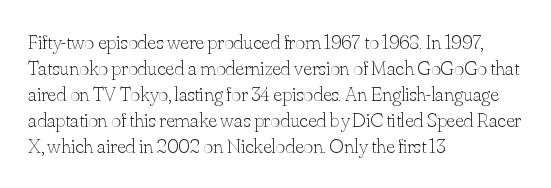
The image shows 21 px text type, upright; set left-aligned, line spacing 1.24x, normal letter spacing, not underlined.
